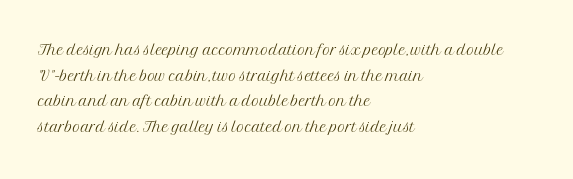
{"bold": "no", "underline": "no", "align": "left", "line_spacing_ratio": 1.22, "letter_spacing": "normal", "letter_spacing_em": 0.0, "glyph_px": 21}
